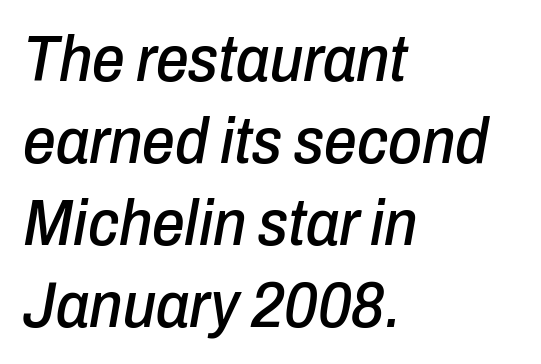
{"italic": "yes", "lean": "right", "slant_degrees": 10, "width": "condensed", "stroke_contrast": "low", "x_height": "medium", "monospaced": "no", "underline": "no", "align": "left", "line_spacing": "normal", "line_spacing_ratio": 1.26, "letter_spacing": "normal", "letter_spacing_em": 0.0, "glyph_px": 65}
